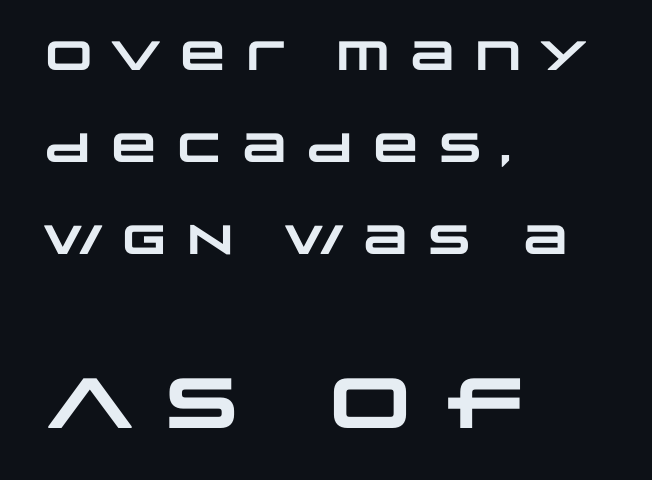
Q: Is the text bold? A: Yes.
Q: Is the typeface a serif or a sans-serif typeface? A: Sans-serif.
Q: Is the text underlined? A: No.
Q: How is the paragraph aligned? A: Left-aligned.
Q: Is the spacing between lines tight, normal or loose? A: Loose.
Q: Which block of text is set in a larger size, the first (top) or the second (bottom)? A: The second (bottom) one.
Q: Width (condensed, normal, or wide)? A: Wide.
Q: Stroke contrast? A: Low.
Q: x-height? A: Large.
Q: Monospaced? A: No.
